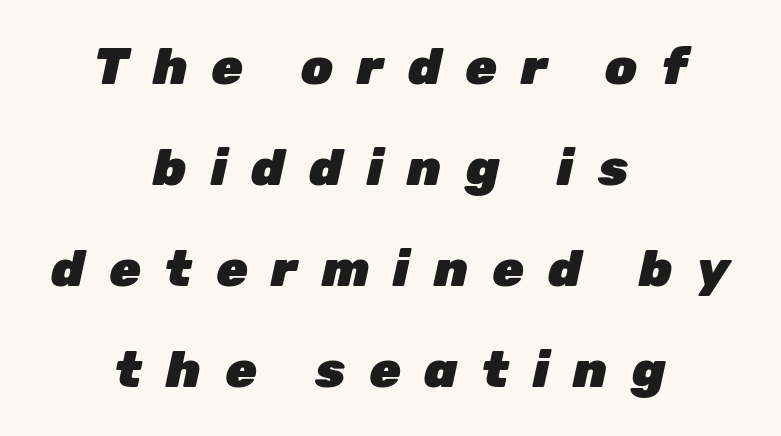
Letter spacing: wide. The words here are not underlined. Its strokes are broad and dark, the hallmark of bold type. The font's italic variant was chosen for this text. Vertical spacing — loose.
